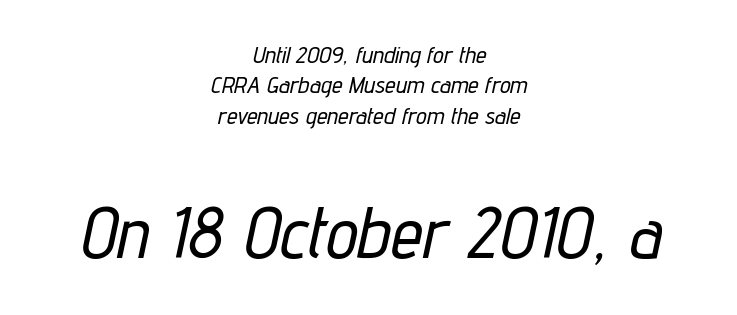
{"italic": "yes", "lean": "right", "slant_degrees": 12, "width": "condensed", "stroke_contrast": "low", "x_height": "medium", "monospaced": "no", "underline": "no", "align": "center", "line_spacing": "normal", "line_spacing_ratio": 1.27, "letter_spacing": "normal", "letter_spacing_em": 0.0, "larger_block": "second", "size_ratio": 3.0, "glyph_px": 72}
